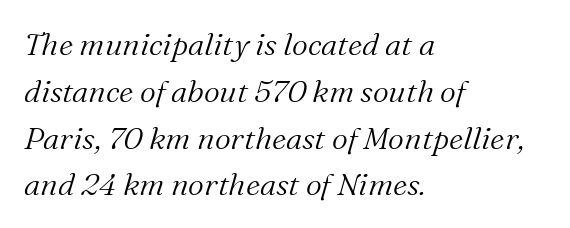
Q: Is the text bold? A: No.
Q: Is the text italic (slanted)? A: Yes, it leans right by about 16 degrees.
Q: Is the typeface a serif or a sans-serif typeface? A: Serif.
Q: Is the text underlined? A: No.
Q: How is the paragraph aligned? A: Left-aligned.
Q: Is the spacing between letters normal or unusually wide? A: Normal.
Q: Is the spacing between lines tight, normal or loose? A: Normal.
Q: Width (condensed, normal, or wide)? A: Normal.
Q: Stroke contrast? A: Medium.
Q: x-height? A: Medium.
Q: Monospaced? A: No.
